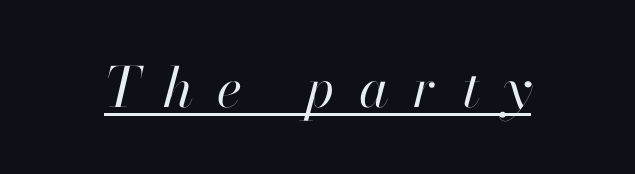
{"italic": "yes", "lean": "right", "slant_degrees": 13, "bold": "no", "weight": "regular", "width": "normal", "stroke_contrast": "high", "x_height": "small", "monospaced": "no", "underline": "yes", "letter_spacing": "wide", "letter_spacing_em": 0.44, "glyph_px": 55}
